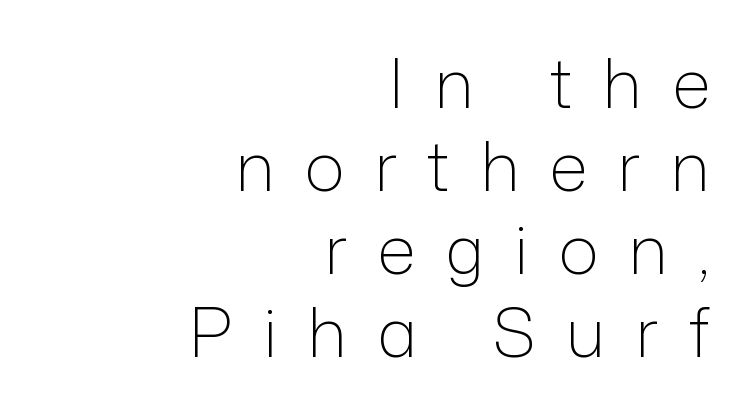
Lines of text with bare space underneath. These lines are rendered in a variable-pitch font. Line ends are locked; line starts wander. There is plenty of visible air inserted between adjacent glyphs.
